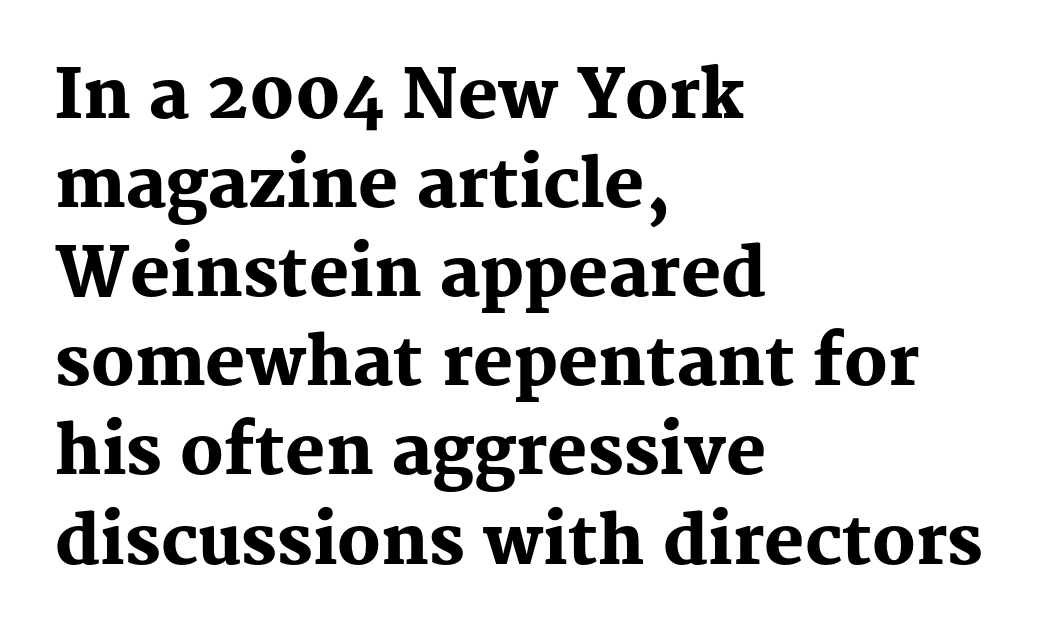
Q: Is the text bold? A: Yes.
Q: Is the text italic (slanted)? A: No, it is upright.
Q: Is the typeface a serif or a sans-serif typeface? A: Serif.
Q: Is the text underlined? A: No.
Q: How is the paragraph aligned? A: Left-aligned.
Q: Is the spacing between letters normal or unusually wide? A: Normal.
Q: Is the spacing between lines tight, normal or loose? A: Normal.
Q: Width (condensed, normal, or wide)? A: Normal.
Q: Stroke contrast? A: Medium.
Q: x-height? A: Medium.
Q: Monospaced? A: No.
